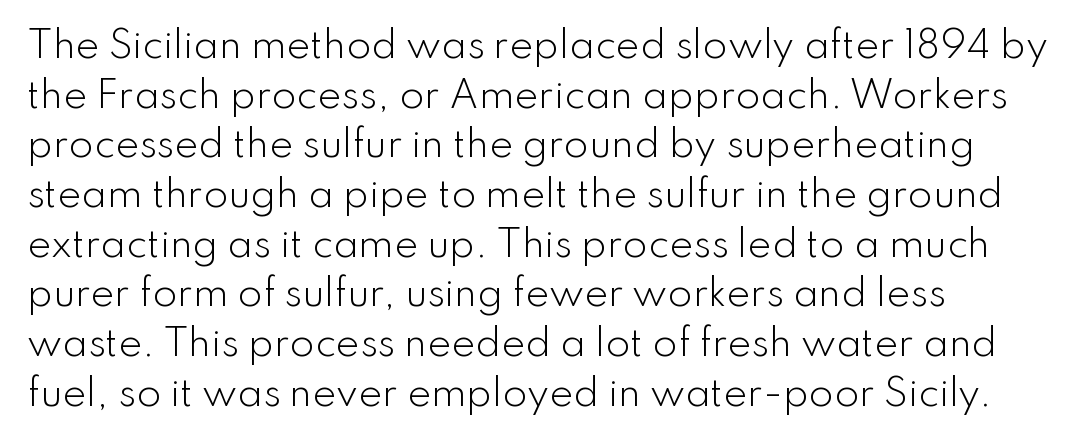
{"serif": "no", "italic": "no", "bold": "no", "weight": "light", "width": "normal", "stroke_contrast": "low", "x_height": "small", "monospaced": "no", "underline": "no", "align": "left", "line_spacing": "normal", "line_spacing_ratio": 1.38, "letter_spacing": "normal", "letter_spacing_em": 0.0, "glyph_px": 36}
